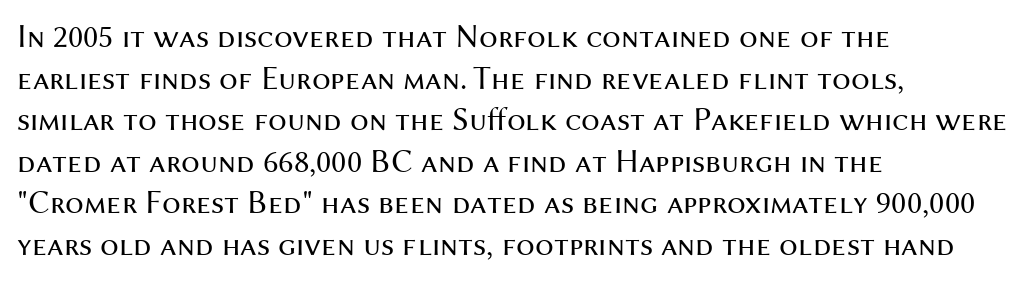
The image shows 33 px regular-weight sans-serif type, upright; set left-aligned, normal line spacing (1.26x), normal letter spacing, not underlined; medium stroke contrast and a medium x-height.
